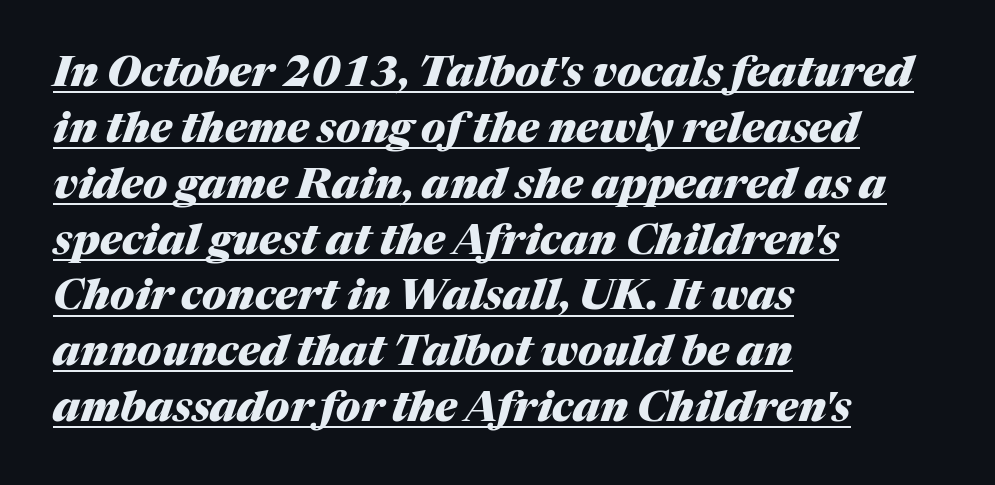
{"italic": "yes", "lean": "right", "slant_degrees": 17, "bold": "yes", "weight": "heavy", "width": "normal", "stroke_contrast": "medium", "x_height": "medium", "monospaced": "no", "underline": "yes", "align": "left", "line_spacing": "normal", "line_spacing_ratio": 1.33, "letter_spacing": "normal", "letter_spacing_em": 0.0, "glyph_px": 42}
